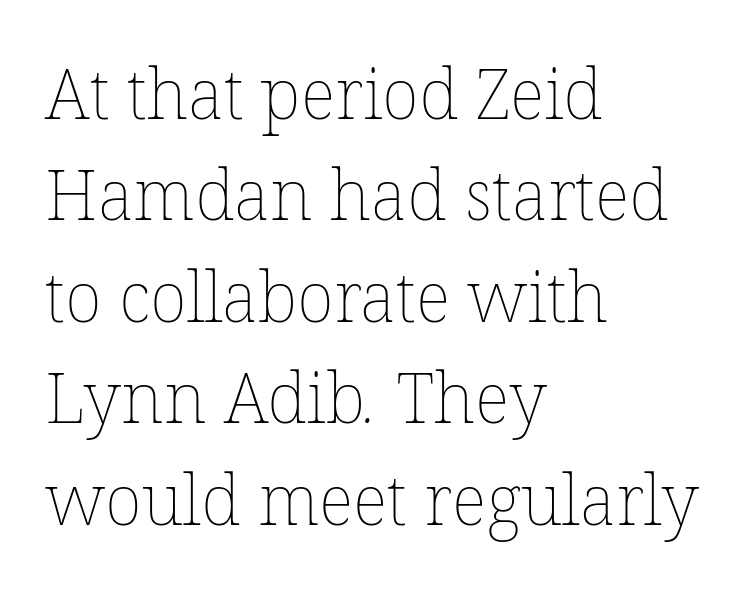
{"bold": "no", "weight": "thin", "width": "normal", "stroke_contrast": "low", "x_height": "medium", "monospaced": "no", "underline": "no", "align": "left", "line_spacing": "normal", "line_spacing_ratio": 1.47, "letter_spacing": "normal", "letter_spacing_em": 0.0, "glyph_px": 69}
